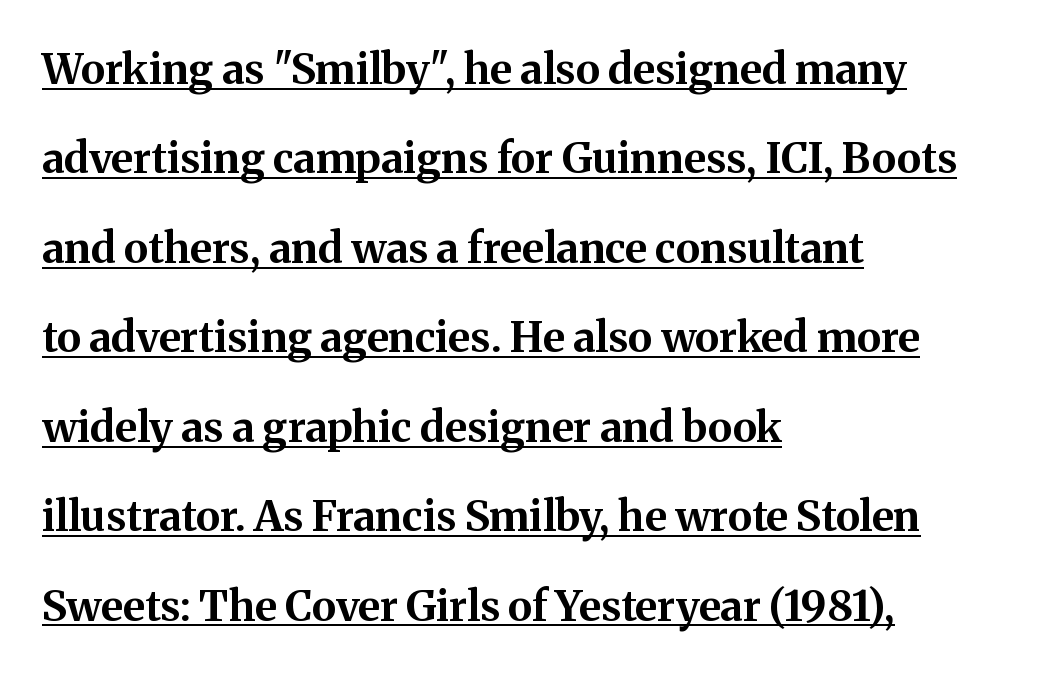
Q: Is the text bold? A: Yes.
Q: Is the text italic (slanted)? A: No, it is upright.
Q: Is the typeface a serif or a sans-serif typeface? A: Serif.
Q: Is the text underlined? A: Yes.
Q: How is the paragraph aligned? A: Left-aligned.
Q: Is the spacing between letters normal or unusually wide? A: Normal.
Q: Is the spacing between lines tight, normal or loose? A: Loose.
Q: Width (condensed, normal, or wide)? A: Normal.
Q: Stroke contrast? A: Medium.
Q: x-height? A: Medium.
Q: Monospaced? A: No.
